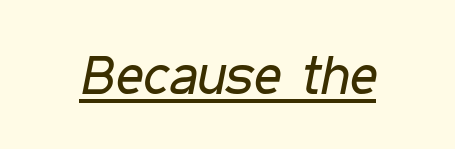
Q: Is the text bold? A: No.
Q: Is the text italic (slanted)? A: Yes, it leans right by about 11 degrees.
Q: Is the text underlined? A: Yes.
Q: Is the spacing between letters normal or unusually wide? A: Normal.
Q: Width (condensed, normal, or wide)? A: Condensed.
Q: Stroke contrast? A: Low.
Q: x-height? A: Medium.
Q: Monospaced? A: No.
